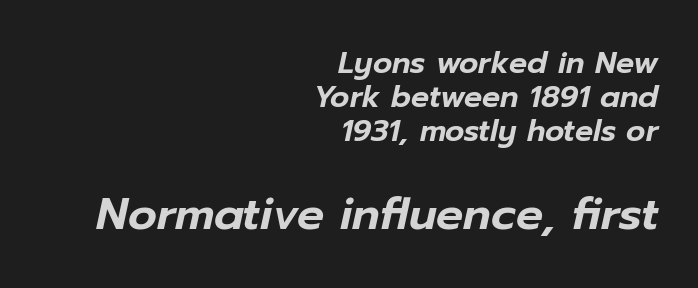
Only glyphs here, with clear space below each row. Scale increases going downward across the two blocks. Style check: oblique. Inter-character spacing is left at the font's built-in metrics. You could barely slide anything between these rows. Caption: multi-line text, flush right, ragged left.
